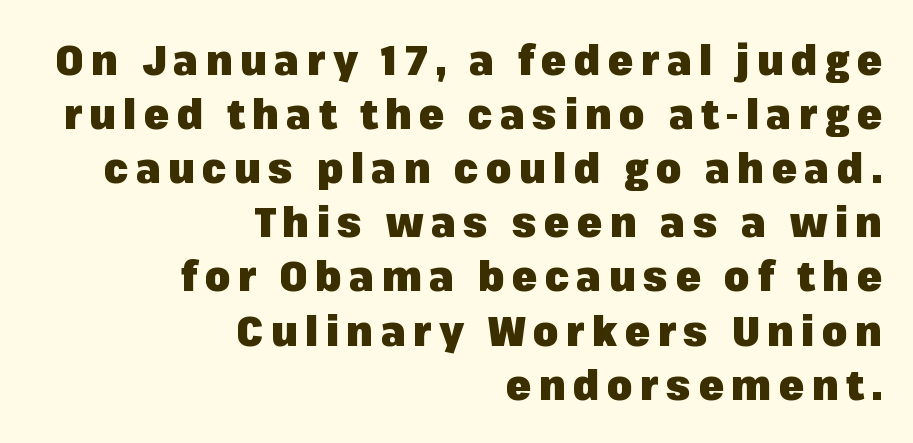
Q: Is the text bold? A: Yes.
Q: Is the text italic (slanted)? A: No, it is upright.
Q: Is the typeface a serif or a sans-serif typeface? A: Sans-serif.
Q: Is the text underlined? A: No.
Q: How is the paragraph aligned? A: Right-aligned.
Q: Is the spacing between lines tight, normal or loose? A: Normal.
Q: Width (condensed, normal, or wide)? A: Normal.
Q: Stroke contrast? A: Low.
Q: x-height? A: Medium.
Q: Monospaced? A: No.
